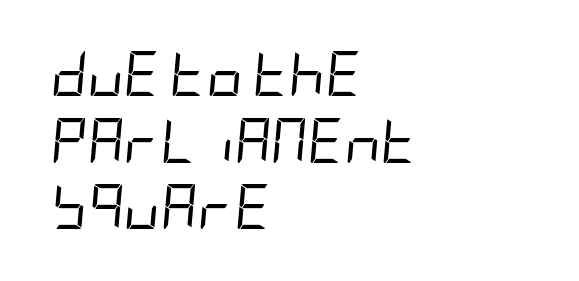
{"italic": "yes", "lean": "right", "slant_degrees": 5, "bold": "no", "weight": "regular", "width": "condensed", "stroke_contrast": "low", "x_height": "large", "underline": "no", "align": "left", "line_spacing": "normal", "line_spacing_ratio": 1.48, "letter_spacing": "normal", "letter_spacing_em": 0.0, "glyph_px": 45}
